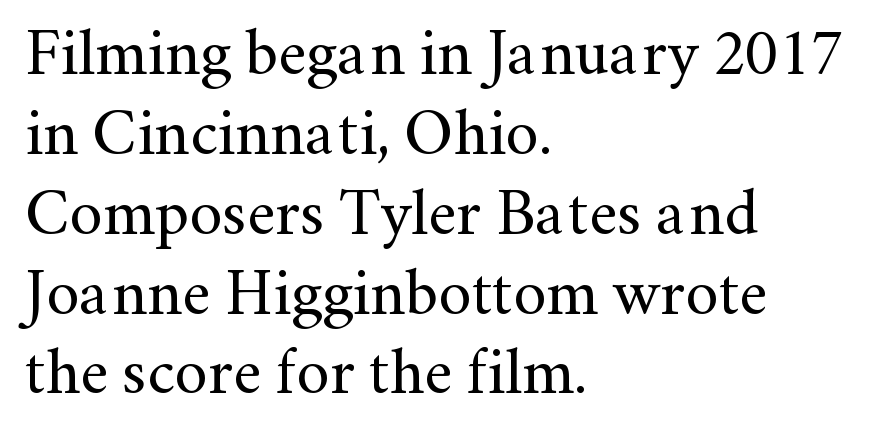
The ragged edge is on the right, which tells us the setting is flush left. Only glyphs here, with clear space below each row. These lines are rendered in a variable-pitch font. No heavy texture on the line: the type isn't bold.
